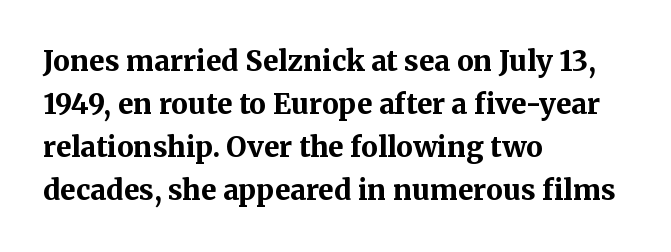
You could not count columns in this text — the font is proportionally spaced. Posture: upright roman. Plain, unruled lines of type. The rendering uses a bold face; every stroke is thick and dark. Reading down the column, the eye jumps a familiar distance to each next line. Leftover space on each line is placed entirely after the last word.
